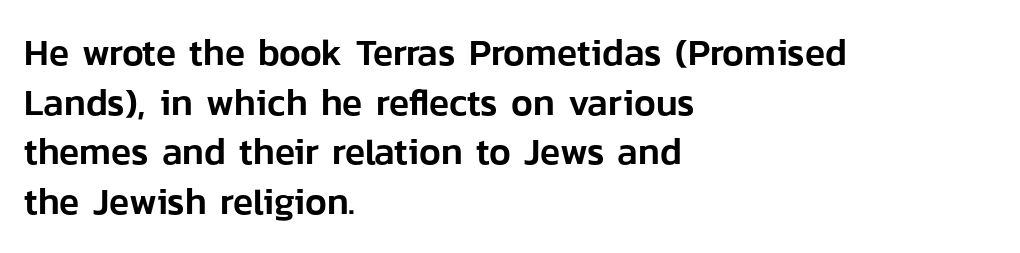
Q: Is the text italic (slanted)? A: No, it is upright.
Q: Is the typeface a serif or a sans-serif typeface? A: Sans-serif.
Q: Is the text underlined? A: No.
Q: How is the paragraph aligned? A: Left-aligned.
Q: Is the spacing between letters normal or unusually wide? A: Normal.
Q: Is the spacing between lines tight, normal or loose? A: Normal.
Q: Width (condensed, normal, or wide)? A: Normal.
Q: Stroke contrast? A: Low.
Q: x-height? A: Medium.
Q: Monospaced? A: No.
